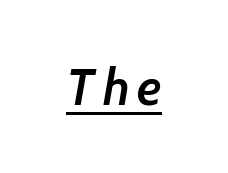
{"serif": "no", "bold": "semi", "weight": "semibold", "width": "normal", "stroke_contrast": "low", "x_height": "medium", "monospaced": "no", "underline": "yes", "glyph_px": 51}
